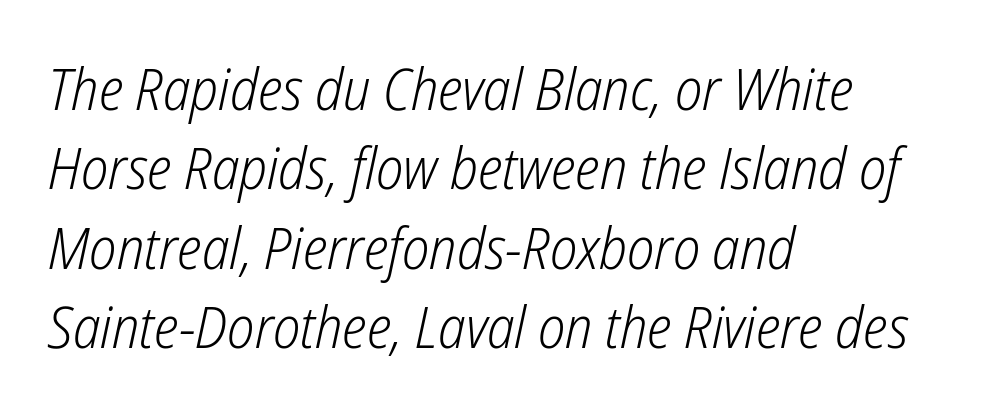
Think standard paragraph weight, or any step lighter than that. In CSS terms this would be text-align: left. The letters are slanted; this is an italic face. Is this a fixed-width face? No — the glyphs have proportional, varying widths. The space beneath each line is pristine and unruled.
